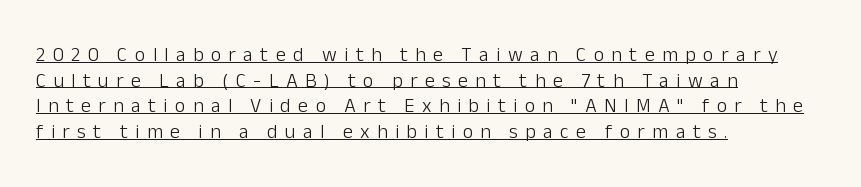
The image shows 20 px text type, upright; set left-aligned, normal line spacing (1.28x), unusually wide letter spacing (+0.37 em), underlined.
